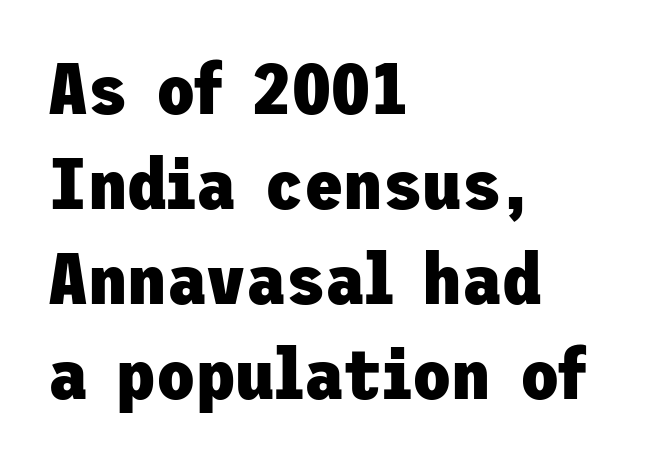
The image shows 72 px heavy sans-serif type, upright; set left-aligned, normal line spacing (1.32x), normal letter spacing, not underlined; low stroke contrast and a medium x-height.
